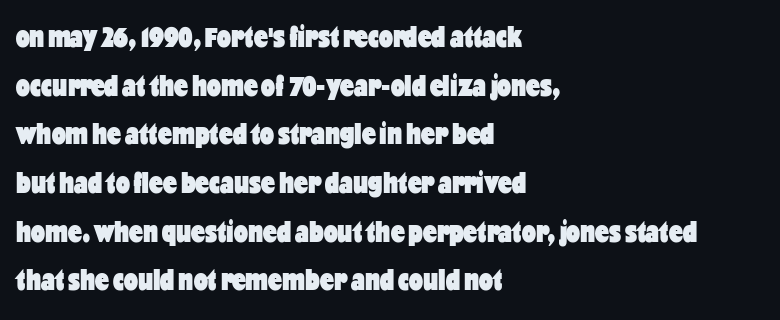
Grotesque or geometric, the face here clearly has no serifs. Does the leading feel generous? No, just average. Compared with a centered layout, this one pins lines to the left instead. Compared with an ordinary text face, these strokes are far heavier — a full bold.
